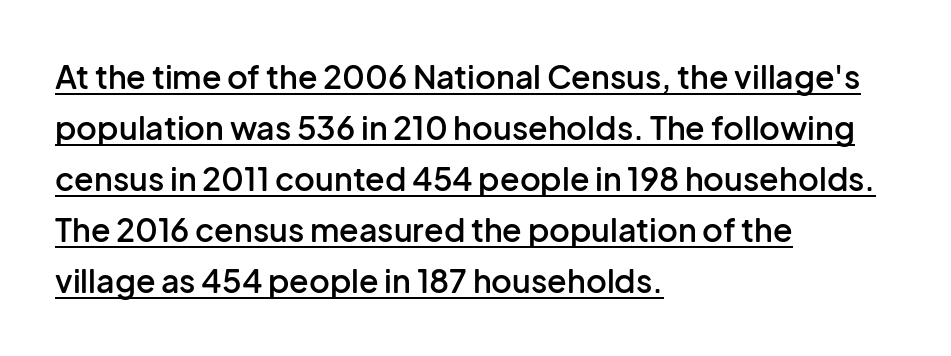
Q: Is the text bold? A: Semi-bold.
Q: Is the text italic (slanted)? A: No, it is upright.
Q: Is the typeface a serif or a sans-serif typeface? A: Sans-serif.
Q: Is the text underlined? A: Yes.
Q: How is the paragraph aligned? A: Left-aligned.
Q: Is the spacing between letters normal or unusually wide? A: Normal.
Q: Is the spacing between lines tight, normal or loose? A: Normal.
Q: Width (condensed, normal, or wide)? A: Normal.
Q: Stroke contrast? A: Low.
Q: x-height? A: Medium.
Q: Monospaced? A: No.
